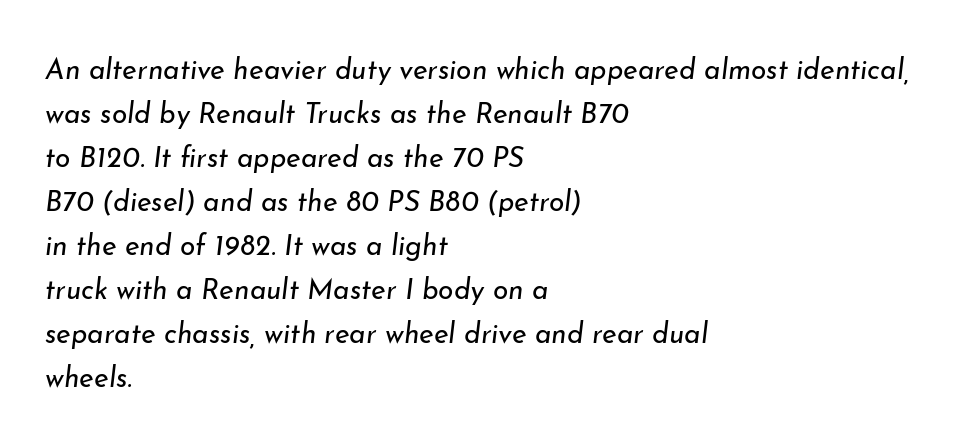
The image shows 28 px regular-weight type, italic (leaning right); set left-aligned, normal line spacing (1.57x), normal letter spacing, not underlined; low stroke contrast and a small x-height.
